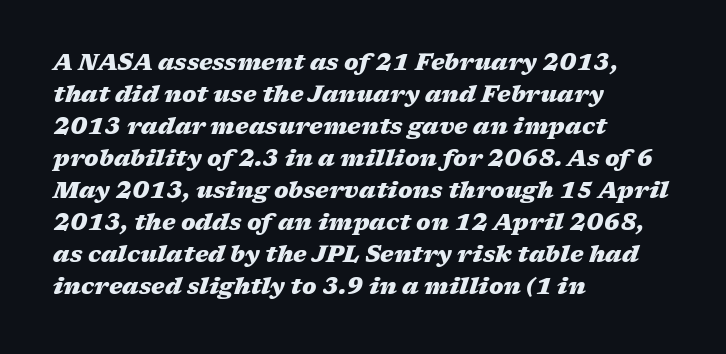
The image shows 23 px bold type, italic (leaning right); set left-aligned, normal line spacing (1.39x), normal letter spacing, not underlined.
